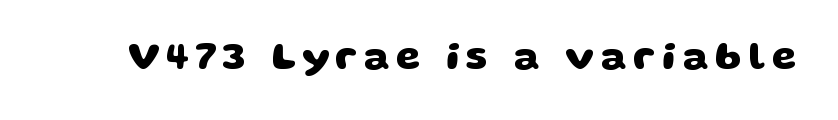
The image shows 39 px heavy, wide sans-serif type; set not underlined; low stroke contrast and a large x-height.
